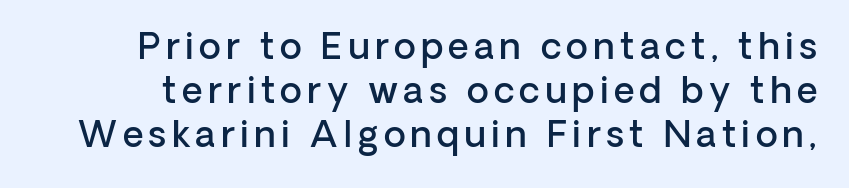
The image shows 36 px semibold sans-serif type, upright; set line spacing 1.22x, not underlined; low stroke contrast and a medium x-height.
